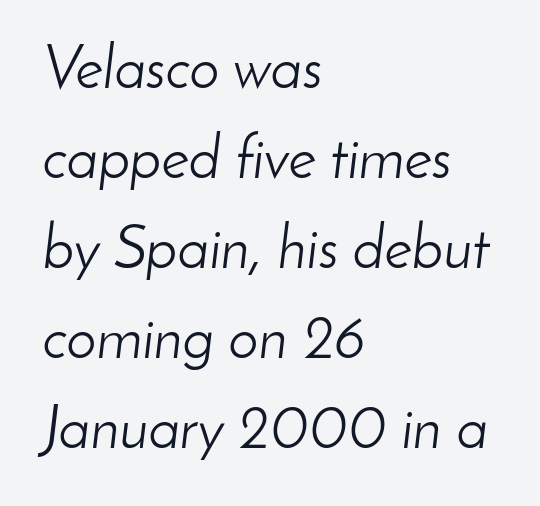
The axis of the letterforms is tilted away from vertical. The lines are quadded left. A typesetter would call this leading conventional body-copy spacing. This sample uses plain, unmodified letter spacing. The words here are not underlined.
